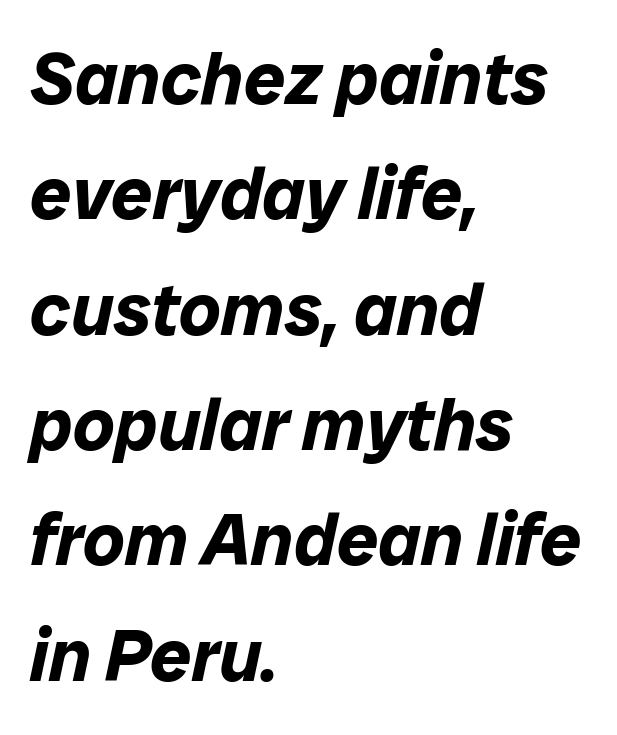
Q: Is the text bold? A: Yes.
Q: Is the text italic (slanted)? A: Yes, it leans right by about 12 degrees.
Q: Is the text underlined? A: No.
Q: How is the paragraph aligned? A: Left-aligned.
Q: Is the spacing between letters normal or unusually wide? A: Normal.
Q: Is the spacing between lines tight, normal or loose? A: Normal.
Q: Width (condensed, normal, or wide)? A: Normal.
Q: Stroke contrast? A: Low.
Q: x-height? A: Medium.
Q: Monospaced? A: No.
